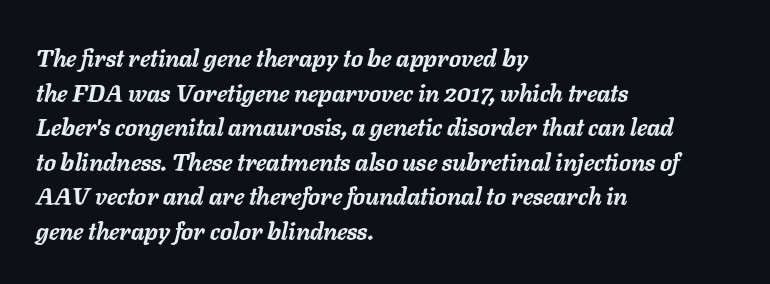
Q: Is the text bold? A: Yes.
Q: Is the text italic (slanted)? A: Yes, it leans right by about 11 degrees.
Q: Is the text underlined? A: No.
Q: How is the paragraph aligned? A: Left-aligned.
Q: Is the spacing between letters normal or unusually wide? A: Normal.
Q: Is the spacing between lines tight, normal or loose? A: Normal.
